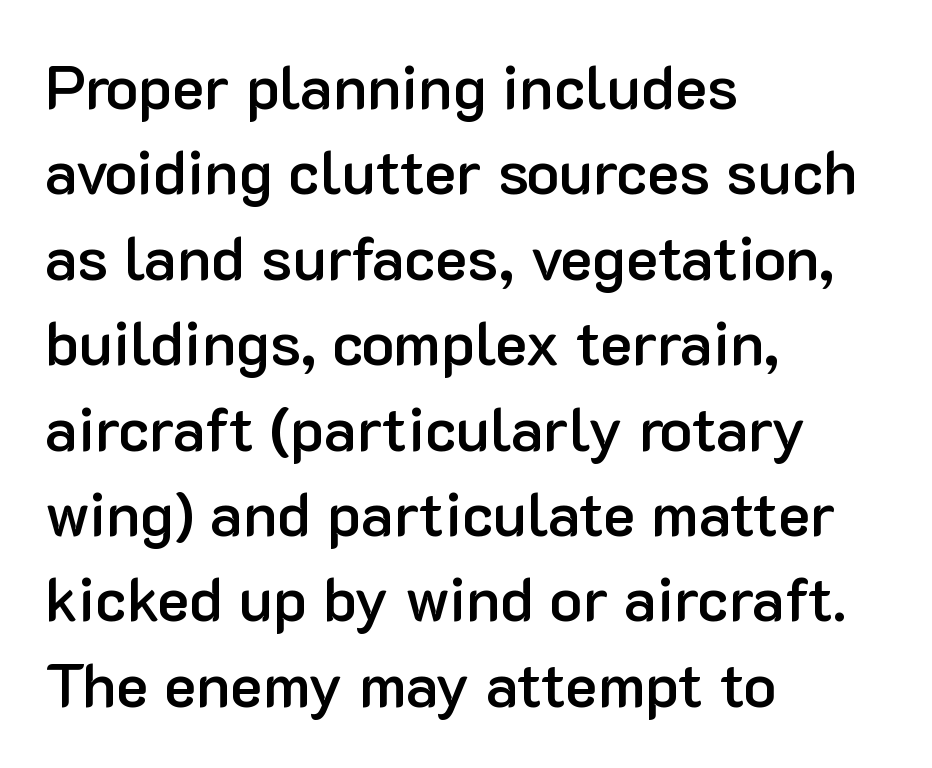
The image shows 61 px semibold sans-serif type, upright; set left-aligned, normal line spacing (1.4x), normal letter spacing, not underlined; low stroke contrast and a medium x-height.
